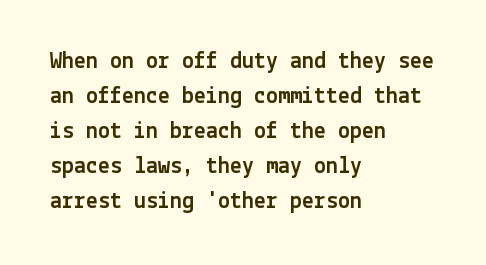
The image shows 24 px text type, upright; set left-aligned, normal line spacing (1.46x), normal letter spacing, not underlined.
